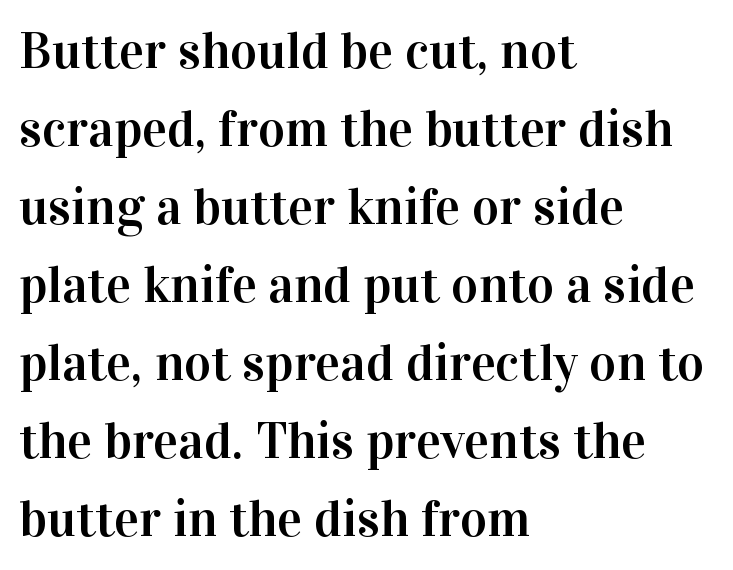
The image shows 52 px serif type, upright; set left-aligned, normal line spacing (1.5x), normal letter spacing, not underlined; high stroke contrast and a medium x-height.
